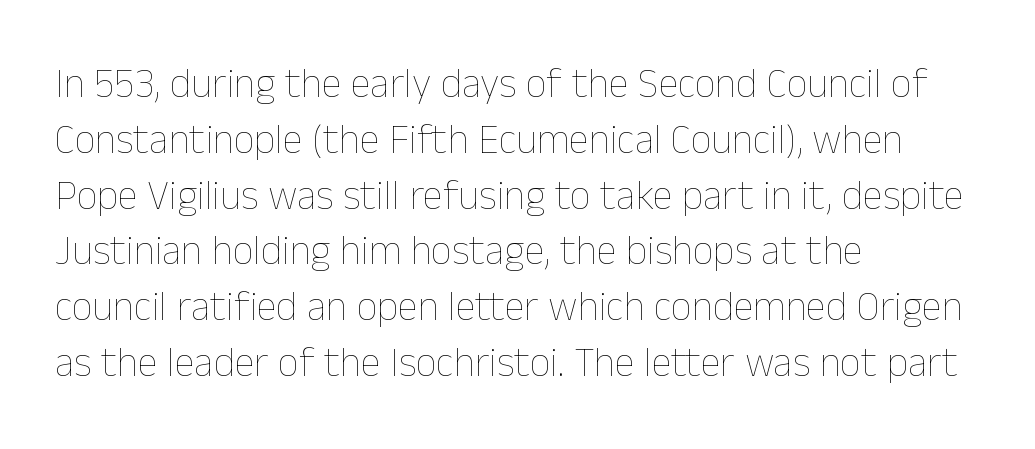
Looks like regular typesetting: each glyph gets only the width it needs. No italicization has been applied; the sample stays upright. Typeset ragged right — the left edge is the straight one. Plain, unruled lines of type. The vertical gap from one line to the next is medium.
